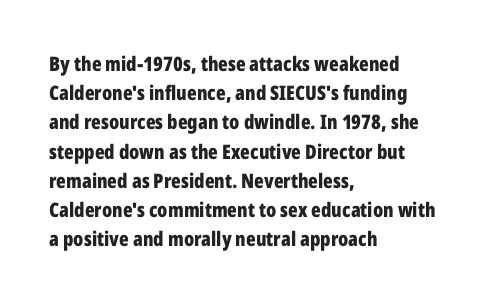
The glyphs are unaccompanied by any horizontal stroke below them. Line spacing here is normal. It's the straight-up-and-down kind of type. A dark, heavy texture on the line: the type is bold. The text block is weighted toward the left margin, trailing off unevenly rightward. Characters follow at the spacing the type designer built in.
